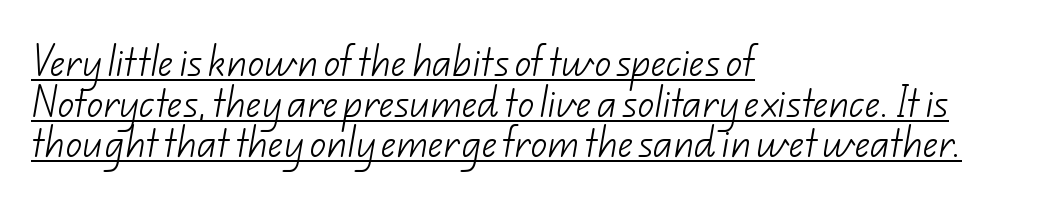
Q: Is the text bold? A: No.
Q: Is the typeface a serif or a sans-serif typeface? A: Sans-serif.
Q: Is the text underlined? A: Yes.
Q: How is the paragraph aligned? A: Left-aligned.
Q: Is the spacing between letters normal or unusually wide? A: Normal.
Q: Width (condensed, normal, or wide)? A: Normal.
Q: Stroke contrast? A: Low.
Q: x-height? A: Small.
Q: Monospaced? A: No.
